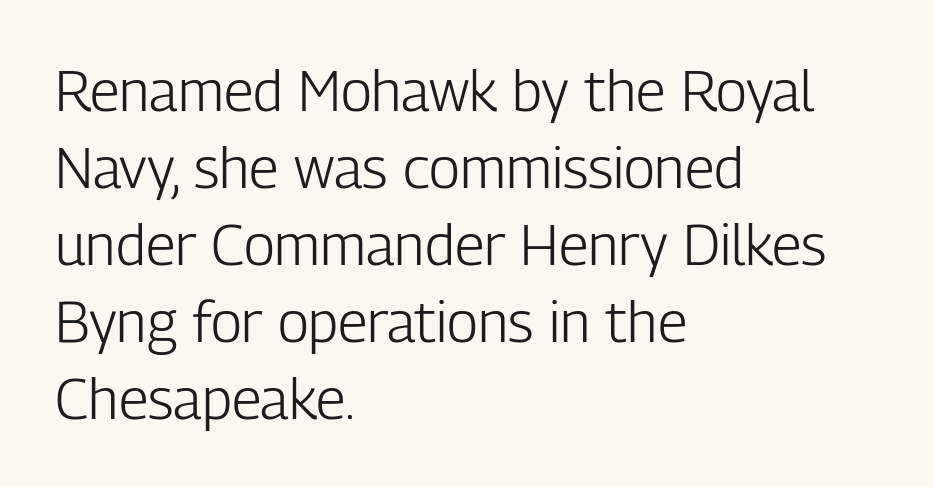
Q: Is the text bold? A: No.
Q: Is the text italic (slanted)? A: No, it is upright.
Q: Is the typeface a serif or a sans-serif typeface? A: Sans-serif.
Q: Is the text underlined? A: No.
Q: How is the paragraph aligned? A: Left-aligned.
Q: Is the spacing between letters normal or unusually wide? A: Normal.
Q: Is the spacing between lines tight, normal or loose? A: Normal.
Q: Width (condensed, normal, or wide)? A: Condensed.
Q: Stroke contrast? A: Low.
Q: x-height? A: Medium.
Q: Monospaced? A: No.
